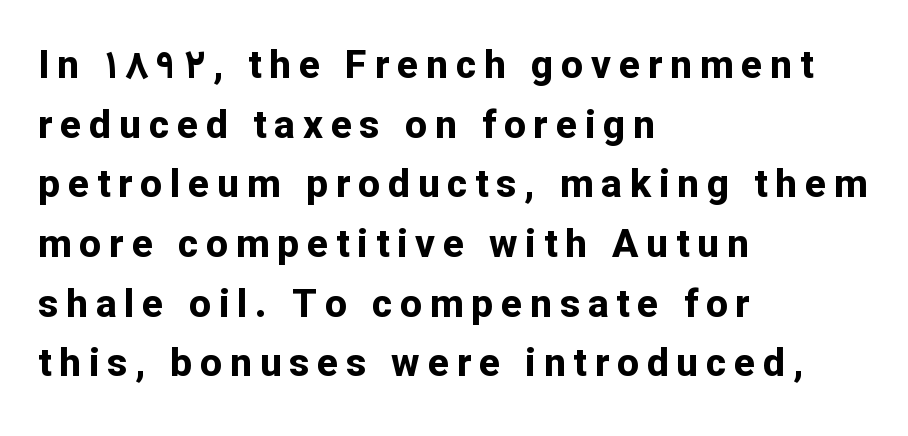
Q: Is the text bold? A: Yes.
Q: Is the text italic (slanted)? A: No, it is upright.
Q: Is the typeface a serif or a sans-serif typeface? A: Sans-serif.
Q: Is the text underlined? A: No.
Q: How is the paragraph aligned? A: Left-aligned.
Q: Is the spacing between letters normal or unusually wide? A: Unusually wide.
Q: Is the spacing between lines tight, normal or loose? A: Normal.
Q: Width (condensed, normal, or wide)? A: Normal.
Q: Stroke contrast? A: Low.
Q: x-height? A: Medium.
Q: Monospaced? A: No.
